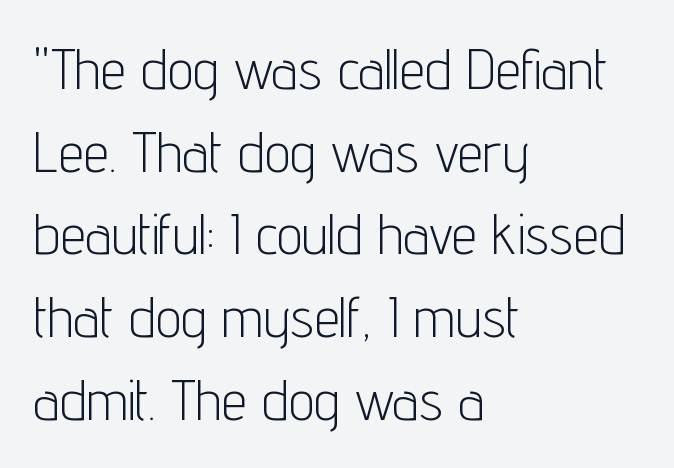
The image shows 57 px light, condensed sans-serif type, upright; set left-aligned, normal line spacing (1.45x), normal letter spacing, not underlined; low stroke contrast and a medium x-height.
